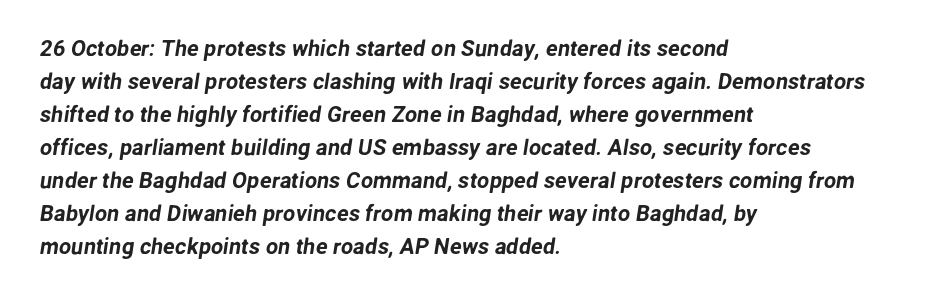
The image shows 22 px text type; set left-aligned, normal line spacing (1.5x), normal letter spacing, not underlined.
